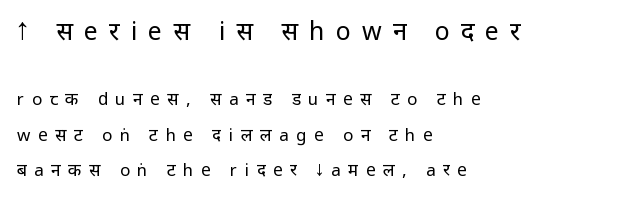
Stem width sits at or under what a default text font uses. Loosely led — the rows are spread out. Descenders hang freely into open space. Tracking here is generous; glyphs stand well apart from one another. Upright lettering throughout.
